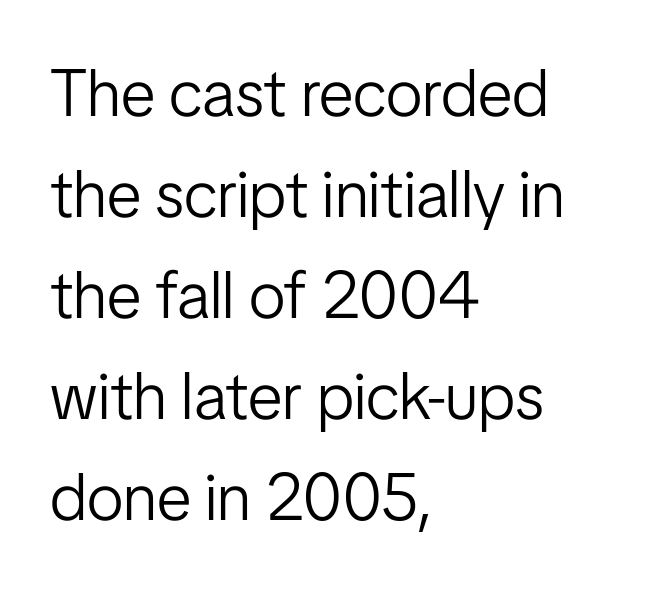
The rendering anchors every line to the left-hand side. The type sits square on the baseline with zero lean. The specimen omits any rule beneath the text block's lines. A normal amount of white space separates one row of letters from the next. Each letter keeps its own natural width here, so spacing adapts to shape.
